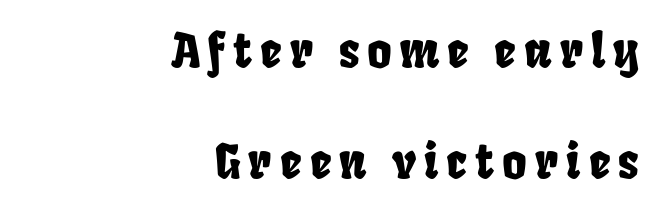
Q: Is the typeface a serif or a sans-serif typeface? A: Sans-serif.
Q: Is the text underlined? A: No.
Q: How is the paragraph aligned? A: Right-aligned.
Q: Is the spacing between lines tight, normal or loose? A: Loose.
Q: Width (condensed, normal, or wide)? A: Condensed.
Q: Stroke contrast? A: Low.
Q: x-height? A: Large.
Q: Monospaced? A: No.
